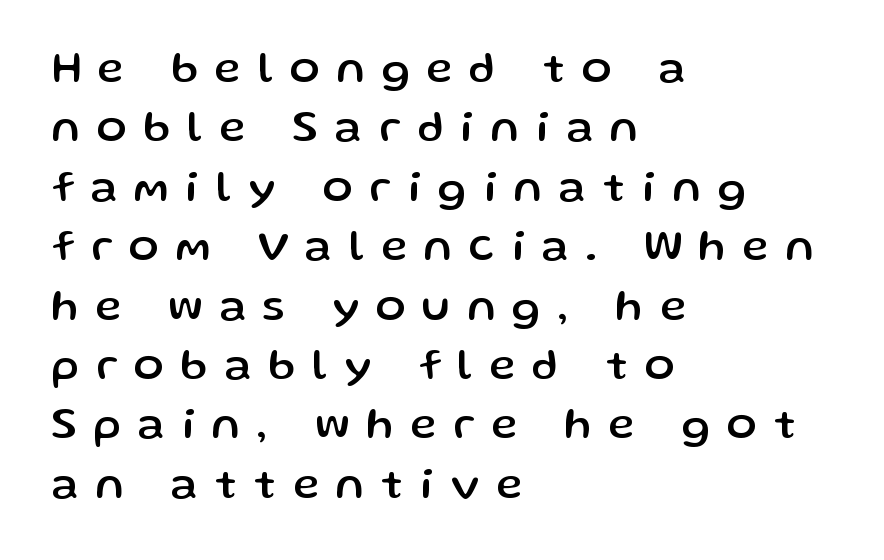
Q: Is the text italic (slanted)? A: No, it is upright.
Q: Is the typeface a serif or a sans-serif typeface? A: Sans-serif.
Q: Is the text underlined? A: No.
Q: How is the paragraph aligned? A: Left-aligned.
Q: Is the spacing between letters normal or unusually wide? A: Unusually wide.
Q: Is the spacing between lines tight, normal or loose? A: Normal.
Q: Width (condensed, normal, or wide)? A: Normal.
Q: Stroke contrast? A: Low.
Q: x-height? A: Medium.
Q: Monospaced? A: No.
